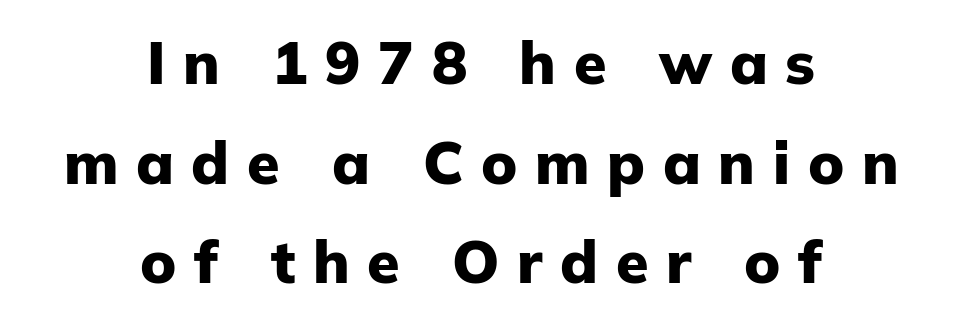
No italicization has been applied; the sample stays upright. Here the glyphs are tracked loosely, breaking word shapes into spaced letters. The specimen omits any rule beneath the text block's lines. Stroke thickness is high; the sample reads as a true bold. The vertical gap from one line to the next is medium. Think of a printed novel: that variable character pitch is what you see here.
